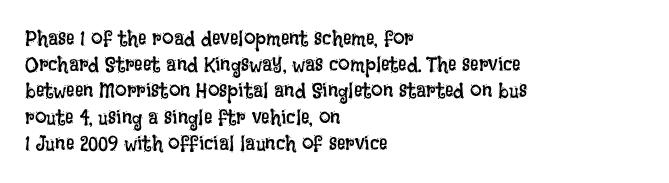
The image shows 21 px text type, upright; set left-aligned, normal line spacing (1.25x), normal letter spacing, not underlined.
